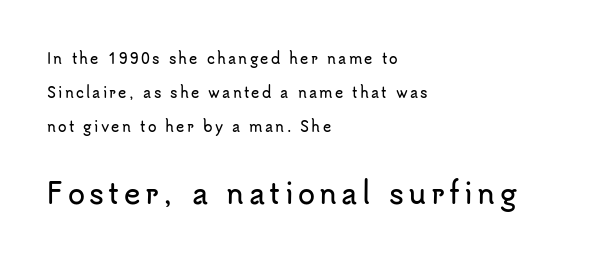
{"serif": "no", "italic": "no", "width": "normal", "stroke_contrast": "low", "x_height": "small", "monospaced": "no", "underline": "no", "align": "left", "line_spacing": "loose", "line_spacing_ratio": 2.42, "larger_block": "second", "size_ratio": 2.0, "glyph_px": 28}
